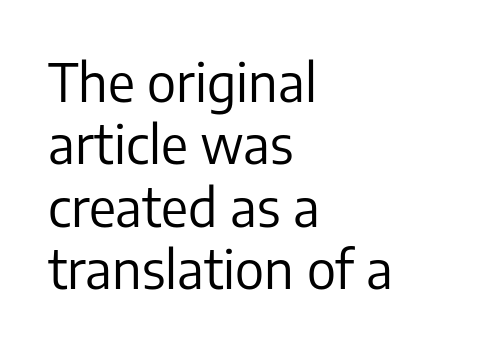
Rendered with straight, roman letterforms. These lines are rendered in a variable-pitch font. Type without underlining. Default kerning and tracking; the words read as compact shapes.
